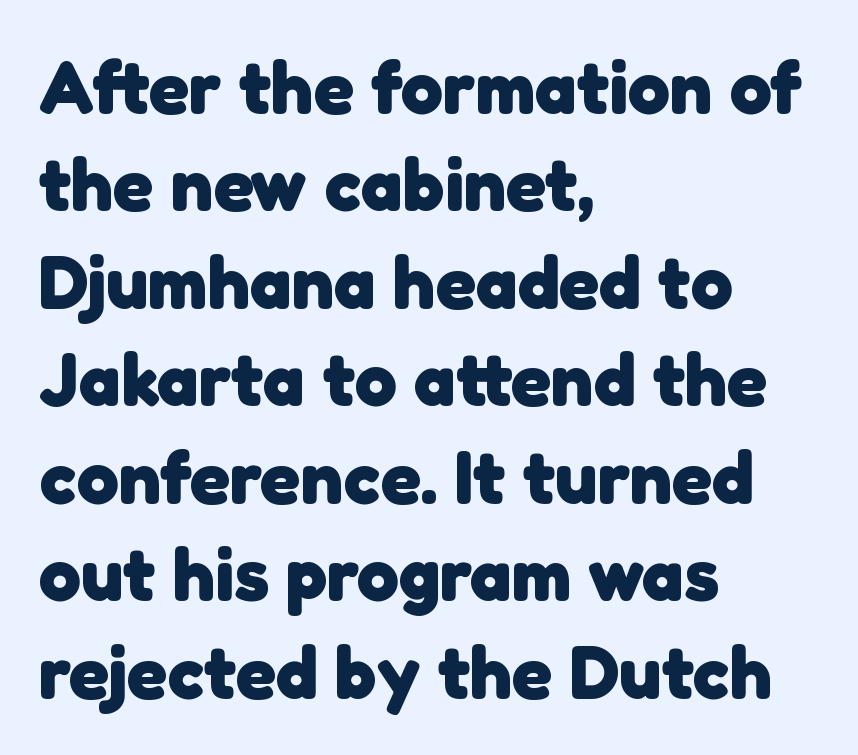
{"serif": "no", "bold": "yes", "weight": "heavy", "width": "normal", "stroke_contrast": "low", "x_height": "medium", "monospaced": "no", "underline": "no", "align": "left", "line_spacing": "normal", "line_spacing_ratio": 1.3, "letter_spacing": "normal", "letter_spacing_em": 0.0, "glyph_px": 75}
